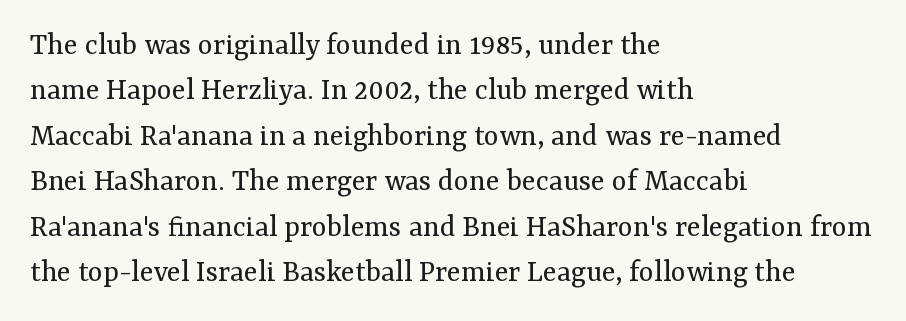
Q: Is the text bold? A: No.
Q: Is the text italic (slanted)? A: No, it is upright.
Q: Is the typeface a serif or a sans-serif typeface? A: Serif.
Q: Is the text underlined? A: No.
Q: How is the paragraph aligned? A: Left-aligned.
Q: Is the spacing between letters normal or unusually wide? A: Normal.
Q: Is the spacing between lines tight, normal or loose? A: Normal.
Q: Width (condensed, normal, or wide)? A: Normal.
Q: Stroke contrast? A: Medium.
Q: x-height? A: Medium.
Q: Monospaced? A: No.
